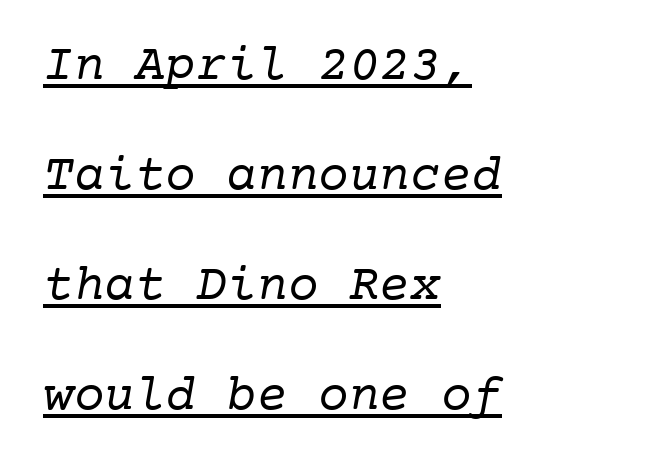
{"serif": "yes", "bold": "no", "weight": "regular", "width": "normal", "stroke_contrast": "low", "x_height": "medium", "monospaced": "yes", "underline": "yes", "align": "left", "line_spacing": "loose", "line_spacing_ratio": 2.16, "letter_spacing": "normal", "letter_spacing_em": 0.0, "glyph_px": 51}
